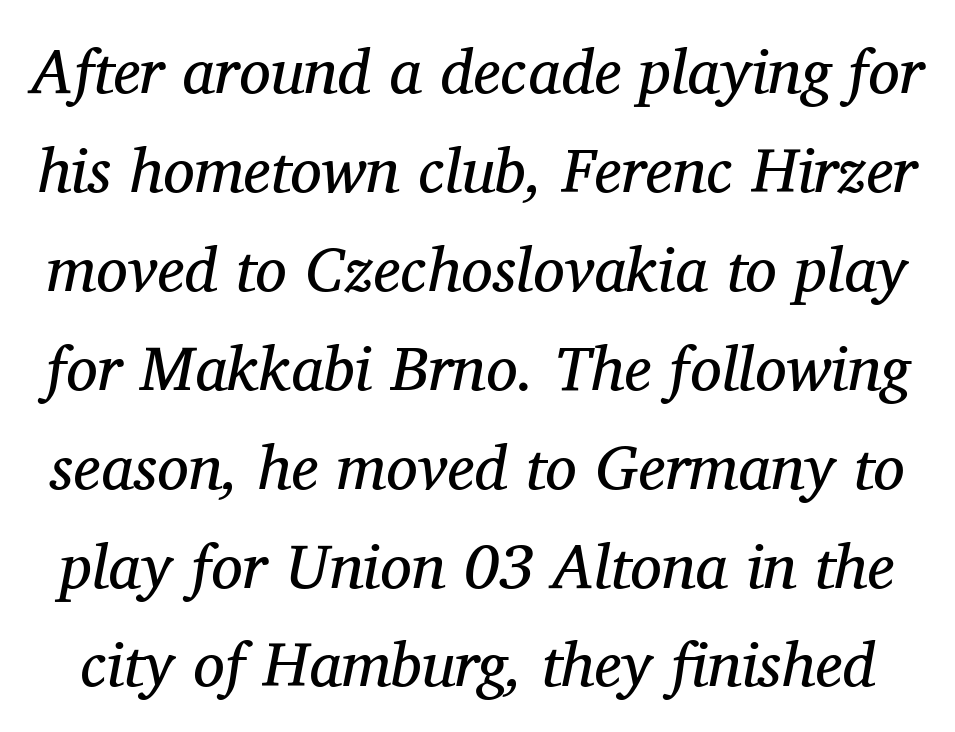
The image shows 63 px regular-weight serif type, italic (leaning right); set normal line spacing (1.57x), normal letter spacing, not underlined; medium stroke contrast and a medium x-height.
